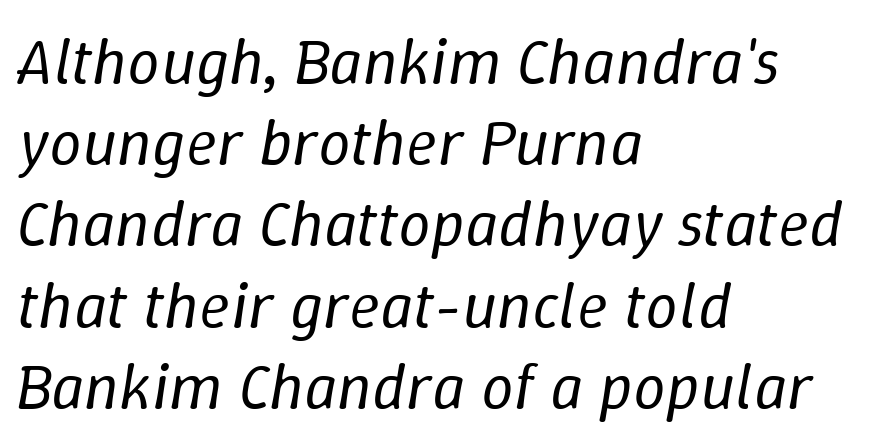
Q: Is the text bold? A: No.
Q: Is the text italic (slanted)? A: Yes, it leans right by about 9 degrees.
Q: Is the text underlined? A: No.
Q: How is the paragraph aligned? A: Left-aligned.
Q: Is the spacing between letters normal or unusually wide? A: Normal.
Q: Is the spacing between lines tight, normal or loose? A: Normal.
Q: Width (condensed, normal, or wide)? A: Normal.
Q: Stroke contrast? A: Low.
Q: x-height? A: Medium.
Q: Monospaced? A: No.
